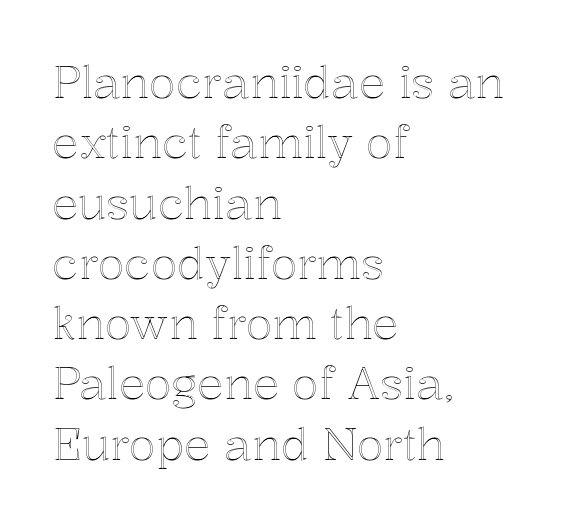
{"italic": "no", "width": "normal", "x_height": "medium", "monospaced": "no", "underline": "no", "align": "left", "line_spacing": "normal", "line_spacing_ratio": 1.37, "letter_spacing": "normal", "letter_spacing_em": 0.0, "glyph_px": 44}
